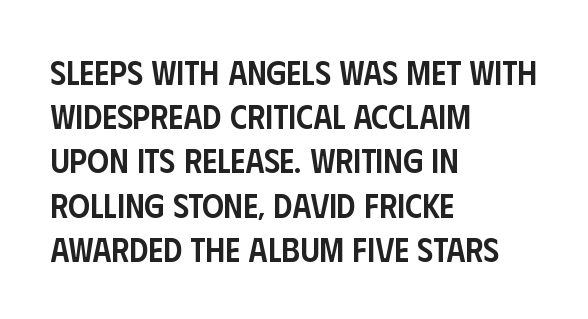
Vertically, the passage feels balanced, rows spaced as you'd expect. The typesetting leans somewhat heavy: a semibold. Do the letters lean? They stand straight. A typesetter would label this face a sans. The passage shown is not underscored anywhere.
